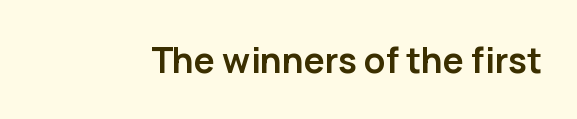
{"serif": "no", "italic": "no", "bold": "yes", "weight": "semibold", "width": "normal", "stroke_contrast": "low", "x_height": "medium", "monospaced": "no", "underline": "no", "letter_spacing": "normal", "letter_spacing_em": 0.0, "glyph_px": 35}
